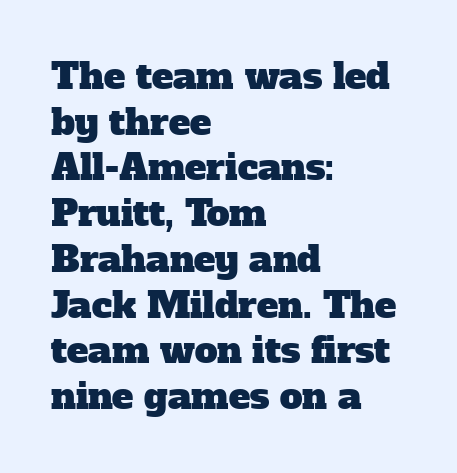
The image shows 36 px serif type; set left-aligned, normal line spacing (1.27x), normal letter spacing, not underlined; low stroke contrast and a medium x-height.
